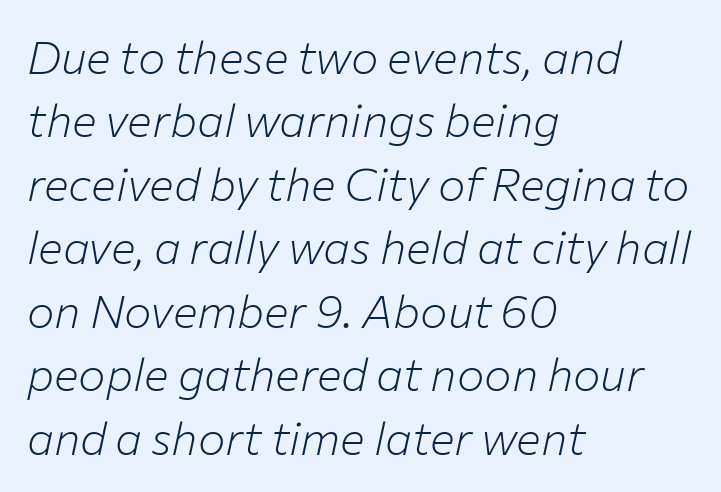
A typesetter would call this leading conventional body-copy spacing. Short note: letters normally spaced. Weight: not bold — regular or lighter. No word sits above an underline. The face used here is proportionally spaced, like ordinary book or web type.
